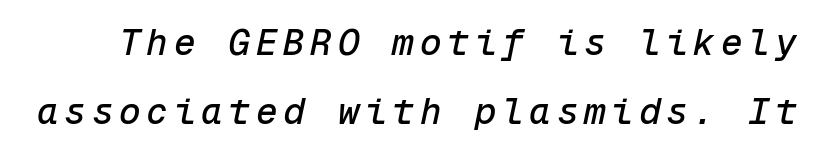
The image shows 36 px text type, italic (leaning right), monospaced; set loose line spacing (1.93x), not underlined; low stroke contrast and a medium x-height.
